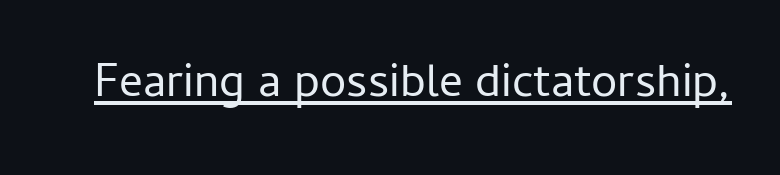
The image shows 47 px regular-weight sans-serif type, upright; set normal letter spacing, underlined; low stroke contrast and a medium x-height.
